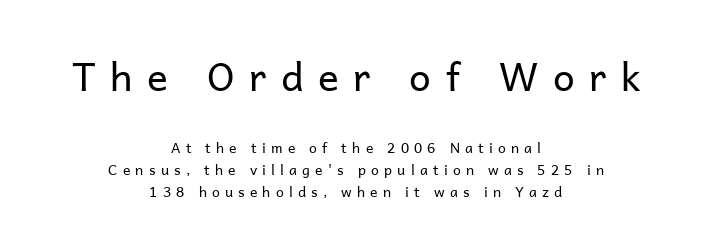
The image shows 39 px regular-weight sans-serif type, upright; set centered, normal line spacing (1.56x), unusually wide letter spacing (+0.37 em), not underlined; the first (top) block is 2.79x larger; low stroke contrast and a medium x-height.
